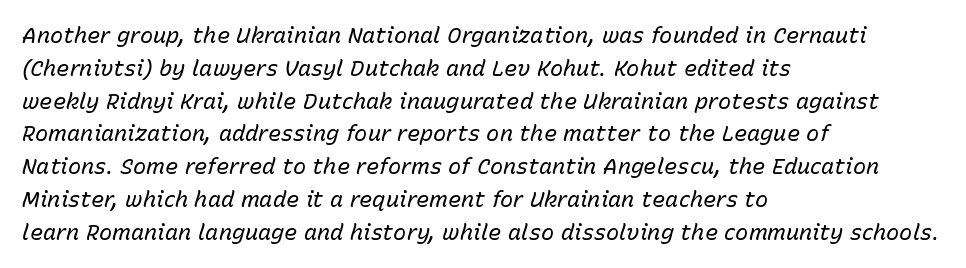
Characters are canted at an angle relative to the baseline's perpendicular. A quiet, ordinary-to-light weight characterises the typeface. A classic flush-left, rag-right setting is used for this passage. Glance below the letters and you will spot only blank space.
